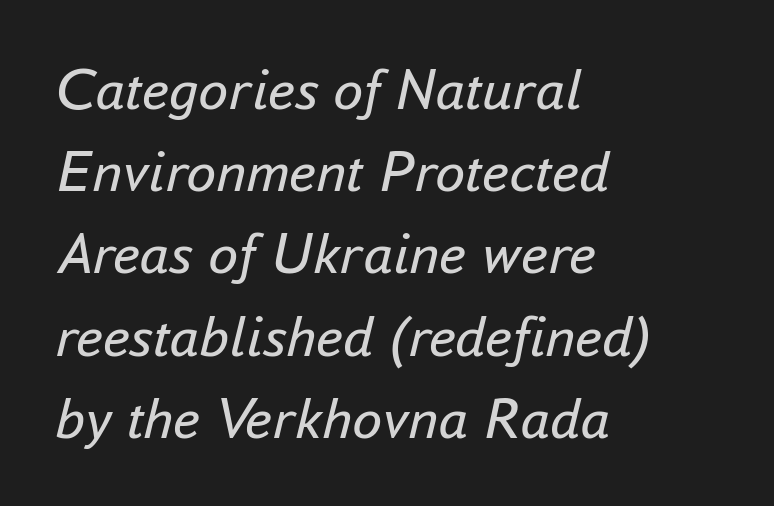
Q: Is the text bold? A: No.
Q: Is the text italic (slanted)? A: Yes, it leans right by about 16 degrees.
Q: Is the text underlined? A: No.
Q: How is the paragraph aligned? A: Left-aligned.
Q: Is the spacing between letters normal or unusually wide? A: Normal.
Q: Is the spacing between lines tight, normal or loose? A: Normal.
Q: Width (condensed, normal, or wide)? A: Normal.
Q: Stroke contrast? A: Low.
Q: x-height? A: Small.
Q: Monospaced? A: No.
